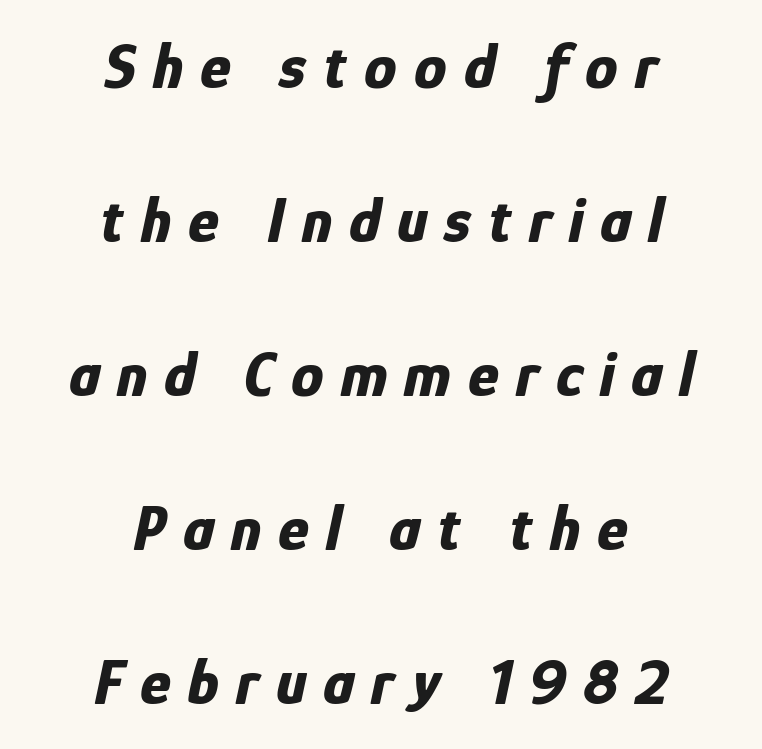
{"italic": "yes", "lean": "right", "slant_degrees": 12, "bold": "yes", "weight": "bold", "width": "condensed", "stroke_contrast": "low", "x_height": "medium", "monospaced": "no", "underline": "no", "align": "center", "line_spacing": "loose", "line_spacing_ratio": 2.37, "letter_spacing": "wide", "letter_spacing_em": 0.26, "glyph_px": 65}
